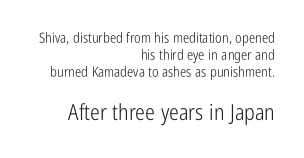
{"italic": "no", "bold": "no", "underline": "no", "align": "right", "line_spacing_ratio": 1.22, "letter_spacing": "normal", "letter_spacing_em": 0.0, "larger_block": "second", "size_ratio": 1.57, "glyph_px": 22}
